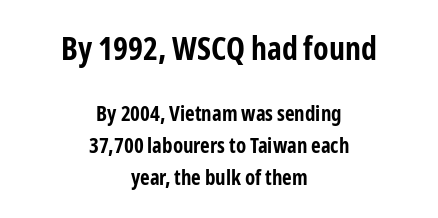
{"serif": "no", "italic": "no", "bold": "yes", "weight": "bold", "width": "condensed", "stroke_contrast": "low", "x_height": "medium", "monospaced": "no", "underline": "no", "align": "center", "line_spacing": "normal", "line_spacing_ratio": 1.52, "letter_spacing": "normal", "letter_spacing_em": 0.0, "larger_block": "first", "size_ratio": 1.52, "glyph_px": 32}
